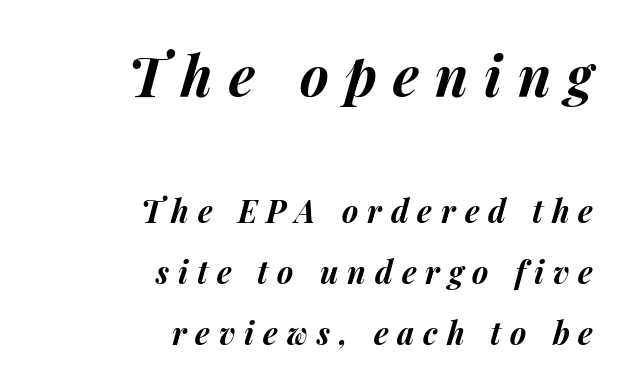
Italic: yes, the glyphs are oblique. The rendering inserts visible extra space after every character. This block would shrink considerably if given ordinary leading; it's expanded now. Here the first block reads like a headline and the second like body copy. Note the varied advance widths — an 'i' is clearly narrower than an 'm'.
